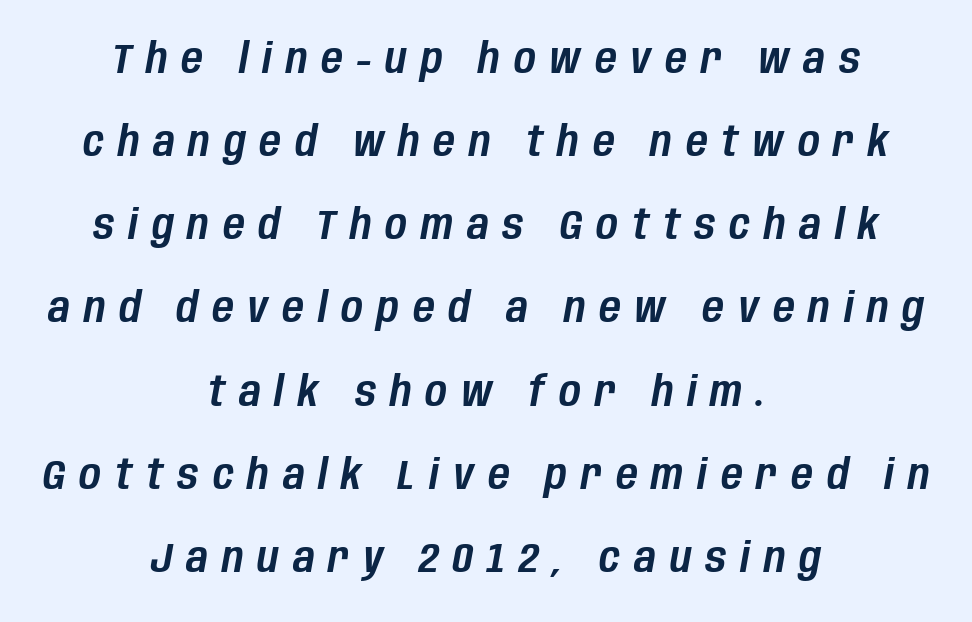
{"italic": "yes", "lean": "right", "slant_degrees": 10, "width": "condensed", "stroke_contrast": "low", "x_height": "large", "monospaced": "no", "underline": "no", "align": "center", "line_spacing": "loose", "line_spacing_ratio": 1.98, "letter_spacing": "wide", "letter_spacing_em": 0.33, "glyph_px": 42}
